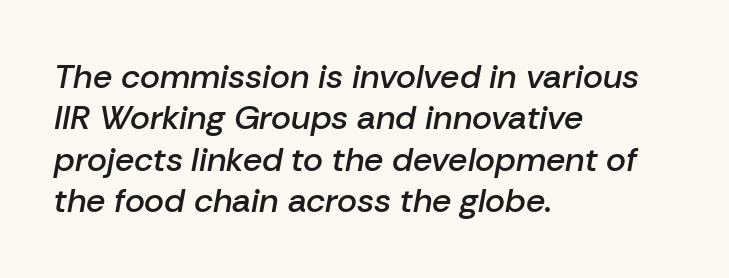
{"italic": "yes", "lean": "right", "slant_degrees": 10, "bold": "semi", "weight": "semibold", "width": "normal", "stroke_contrast": "low", "x_height": "medium", "monospaced": "no", "underline": "no", "align": "left", "line_spacing_ratio": 1.22, "letter_spacing": "normal", "letter_spacing_em": 0.0, "glyph_px": 34}
